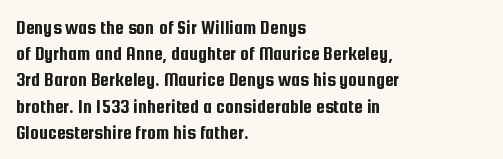
The image shows 20 px text type, upright; set left-aligned, normal line spacing (1.31x), normal letter spacing, not underlined.
